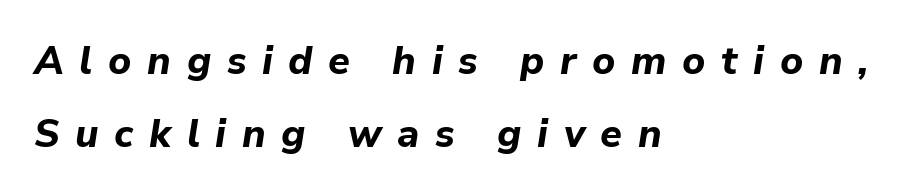
A full-strength bold gives these letters their thick strokes. Italic? Definitely — the glyphs are oblique. Horizontally, the lines are justified to the leading edge only. The line texture is sparse and dotted thanks to wide tracking. Plain, unruled lines of type. Note the varied advance widths — an 'i' is clearly narrower than an 'm'.
